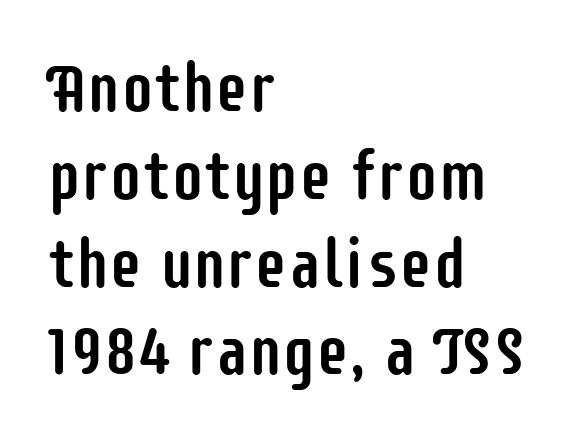
A typesetter would call this proportional, since set widths differ per character. Has an underline been added? It has not. The rendering uses a moderate line-height, typical for paragraphs. The text was rendered using a sans face with plain stroke endings. Caption: standard tracking, unaltered.
